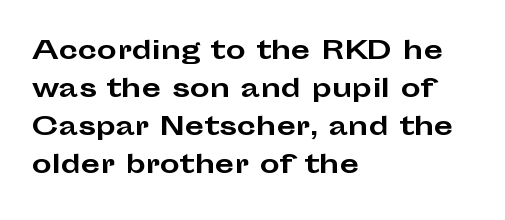
The image shows 25 px bold type, upright; set left-aligned, normal line spacing (1.52x), normal letter spacing, not underlined.
